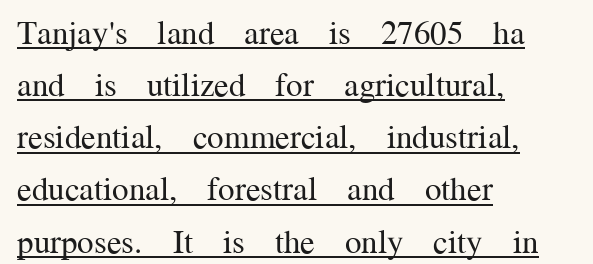
Q: Is the text bold? A: No.
Q: Is the text italic (slanted)? A: No, it is upright.
Q: Is the typeface a serif or a sans-serif typeface? A: Serif.
Q: Is the text underlined? A: Yes.
Q: How is the paragraph aligned? A: Left-aligned.
Q: Is the spacing between letters normal or unusually wide? A: Normal.
Q: Is the spacing between lines tight, normal or loose? A: Normal.
Q: Width (condensed, normal, or wide)? A: Normal.
Q: Stroke contrast? A: Medium.
Q: x-height? A: Medium.
Q: Monospaced? A: No.
